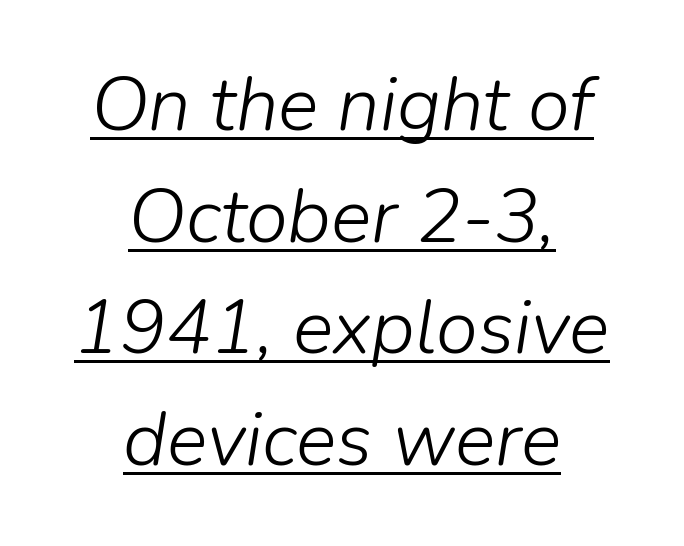
Q: Is the text bold? A: No.
Q: Is the text italic (slanted)? A: Yes, it leans right by about 9 degrees.
Q: Is the text underlined? A: Yes.
Q: How is the paragraph aligned? A: Centered.
Q: Is the spacing between letters normal or unusually wide? A: Normal.
Q: Is the spacing between lines tight, normal or loose? A: Normal.
Q: Width (condensed, normal, or wide)? A: Normal.
Q: Stroke contrast? A: Low.
Q: x-height? A: Medium.
Q: Monospaced? A: No.
